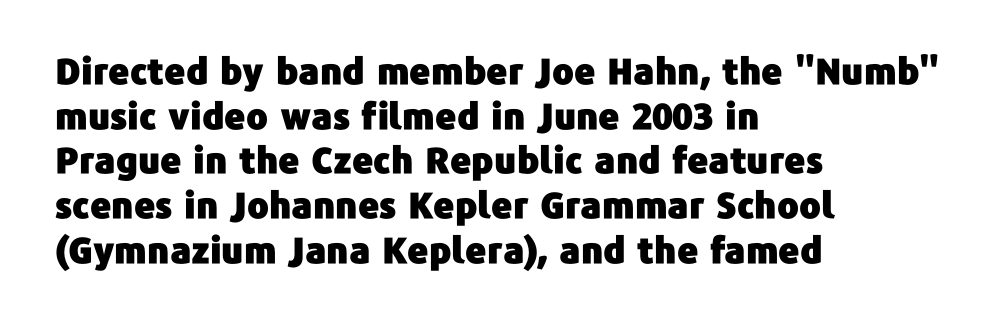
The rendering anchors every line to the left-hand side. You can tell it's not italic because the verticals are truly vertical. The zone under the glyphs is completely vacant. This sample uses plain, unmodified letter spacing.
